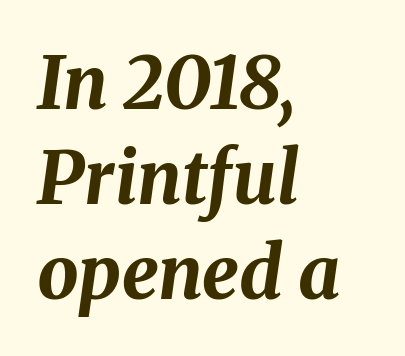
Q: Is the text bold? A: Yes.
Q: Is the text italic (slanted)? A: Yes, it leans right by about 8 degrees.
Q: Is the text underlined? A: No.
Q: How is the paragraph aligned? A: Left-aligned.
Q: Is the spacing between letters normal or unusually wide? A: Normal.
Q: Is the spacing between lines tight, normal or loose? A: Normal.
Q: Width (condensed, normal, or wide)? A: Normal.
Q: Stroke contrast? A: Medium.
Q: x-height? A: Medium.
Q: Monospaced? A: No.
